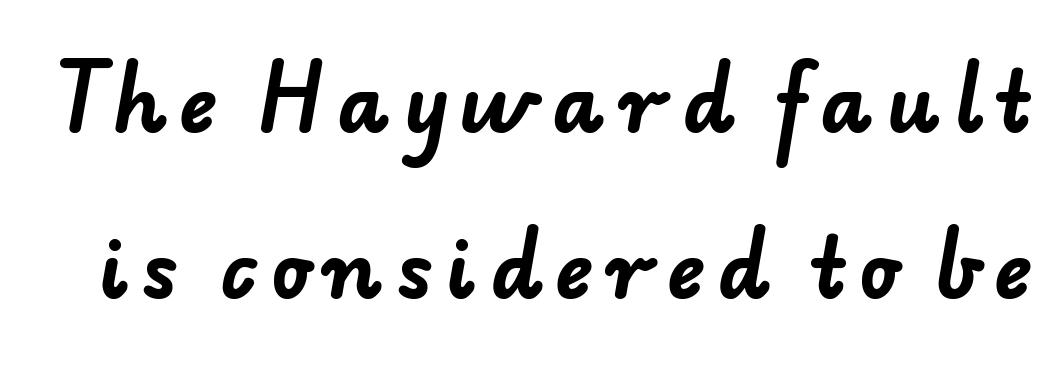
Think of a printed novel: that variable character pitch is what you see here. The typeface chosen for these lines omits serifs. Bare-footed words on every line. As a designer I'd log this as weight 700, bold.
